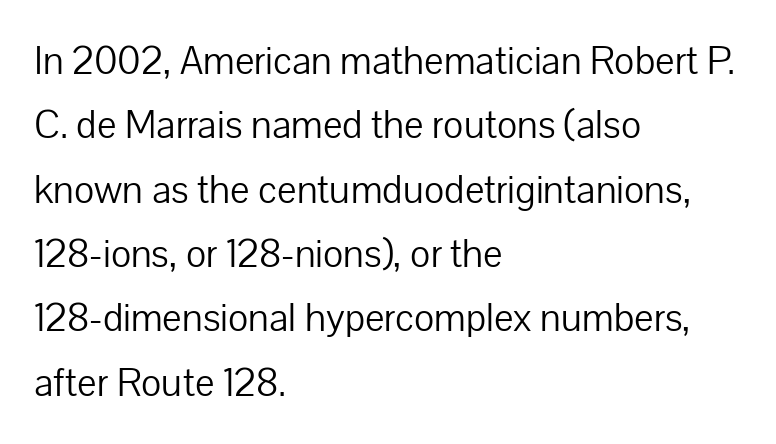
If you drew a line through each stem, it would be perfectly vertical. Examine the stroke ends and you'll find no serifs. Type without underlining. Counters stay open thanks to moderate or lighter strokes. Line starts are locked; line ends wander.
